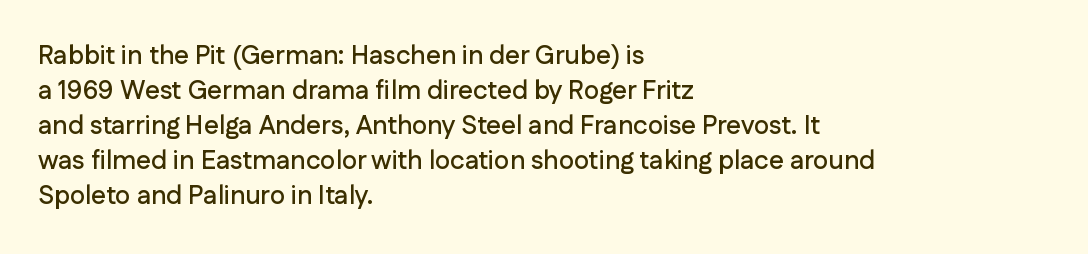
{"italic": "no", "underline": "no", "align": "left", "line_spacing": "normal", "line_spacing_ratio": 1.35, "letter_spacing": "normal", "letter_spacing_em": 0.0, "glyph_px": 26}
